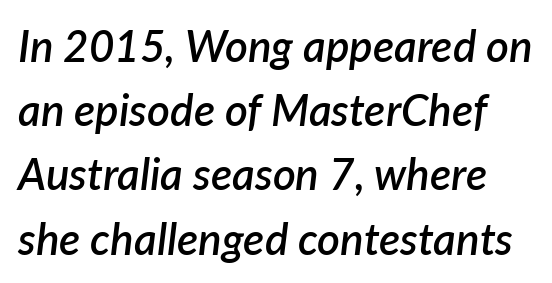
Honestly, there is no underline to notice here at all. The tracking reads as untouched default to a designer's eye. These lines are rendered in a variable-pitch font. Line spacing here is normal. Typographic density is moderately raised because the face is semibold.
